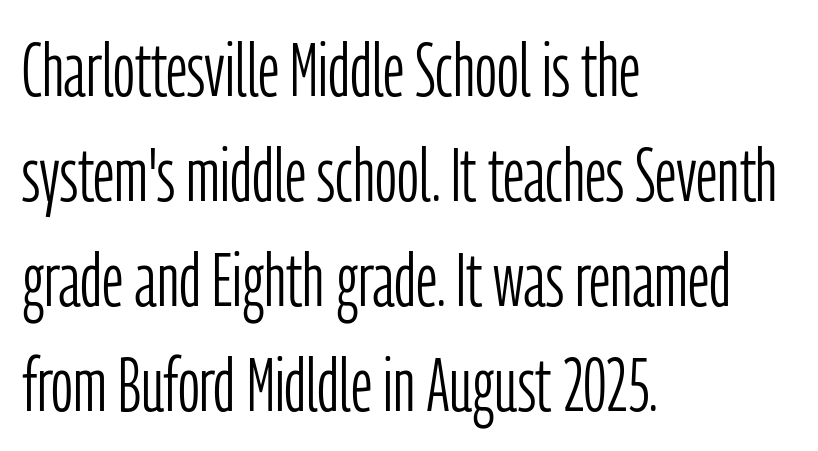
Think of a printed novel: that variable character pitch is what you see here. Is there any slant? The stems are plumb. Rows of type keep a routine distance in the vertical direction. This reads as an unemphasized weight, regular at the heaviest. Descenders are the only things crossing below the line.
